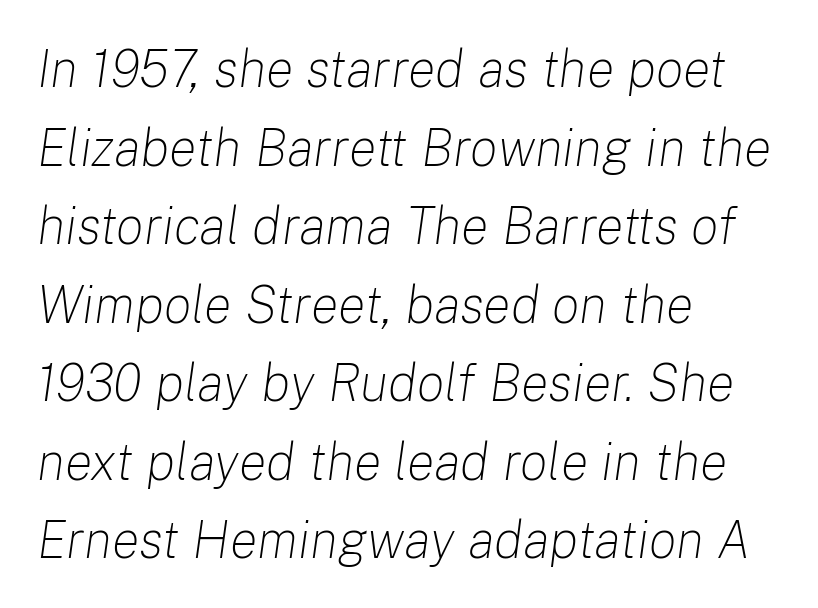
The image shows 52 px light type, italic (leaning right); set left-aligned, normal line spacing (1.51x), normal letter spacing, not underlined; low stroke contrast and a medium x-height.
